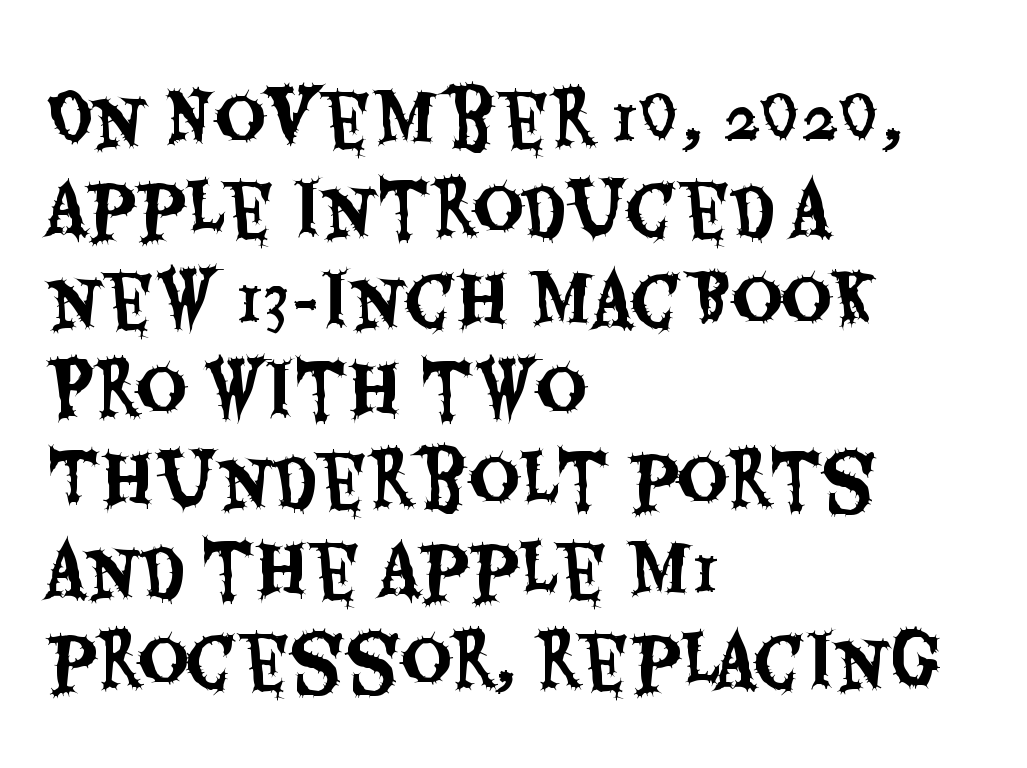
Q: Is the text italic (slanted)? A: No, it is upright.
Q: Is the typeface a serif or a sans-serif typeface? A: Sans-serif.
Q: Is the text underlined? A: No.
Q: How is the paragraph aligned? A: Left-aligned.
Q: Is the spacing between letters normal or unusually wide? A: Normal.
Q: Is the spacing between lines tight, normal or loose? A: Normal.
Q: Width (condensed, normal, or wide)? A: Condensed.
Q: Stroke contrast? A: Medium.
Q: x-height? A: Large.
Q: Monospaced? A: No.
